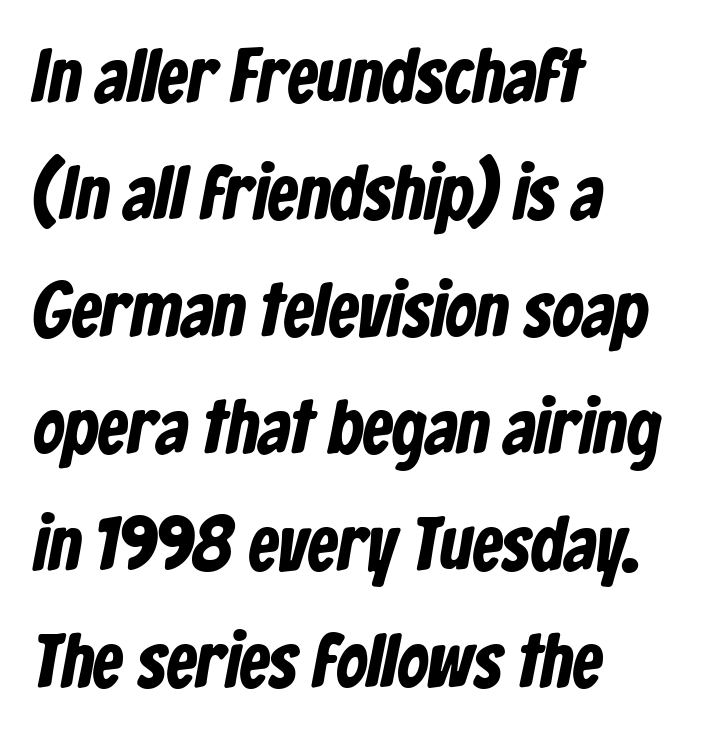
Q: Is the text bold? A: Yes.
Q: Is the typeface a serif or a sans-serif typeface? A: Sans-serif.
Q: Is the text underlined? A: No.
Q: How is the paragraph aligned? A: Left-aligned.
Q: Is the spacing between letters normal or unusually wide? A: Normal.
Q: Is the spacing between lines tight, normal or loose? A: Normal.
Q: Width (condensed, normal, or wide)? A: Condensed.
Q: Stroke contrast? A: Low.
Q: x-height? A: Medium.
Q: Monospaced? A: No.
